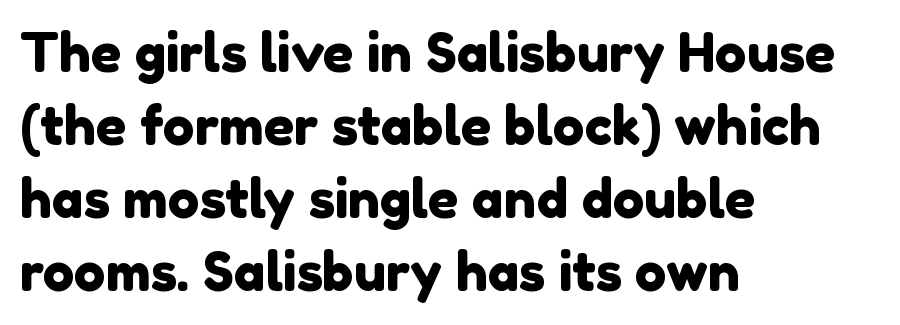
{"serif": "no", "width": "normal", "x_height": "medium", "monospaced": "no", "underline": "no", "align": "left", "line_spacing": "normal", "line_spacing_ratio": 1.38, "letter_spacing": "normal", "letter_spacing_em": 0.0, "glyph_px": 53}
